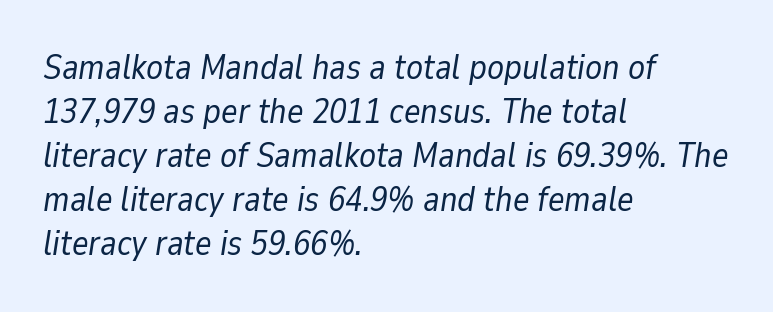
{"italic": "yes", "lean": "right", "slant_degrees": 9, "bold": "no", "weight": "regular", "width": "normal", "stroke_contrast": "low", "x_height": "medium", "monospaced": "no", "underline": "no", "align": "left", "line_spacing": "normal", "line_spacing_ratio": 1.26, "letter_spacing": "normal", "letter_spacing_em": 0.0, "glyph_px": 35}
